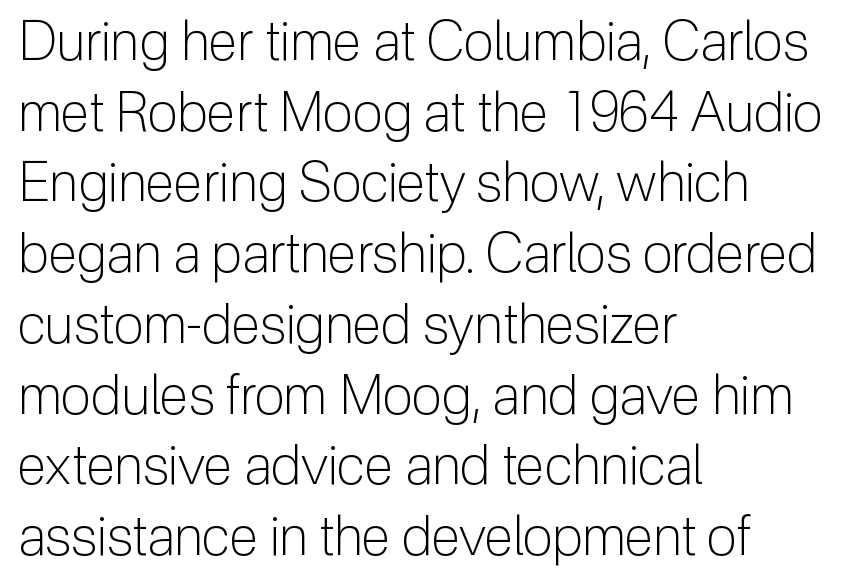
Q: Is the text bold? A: No.
Q: Is the text italic (slanted)? A: No, it is upright.
Q: Is the typeface a serif or a sans-serif typeface? A: Sans-serif.
Q: Is the text underlined? A: No.
Q: How is the paragraph aligned? A: Left-aligned.
Q: Is the spacing between letters normal or unusually wide? A: Normal.
Q: Is the spacing between lines tight, normal or loose? A: Normal.
Q: Width (condensed, normal, or wide)? A: Normal.
Q: Stroke contrast? A: Low.
Q: x-height? A: Medium.
Q: Monospaced? A: No.
